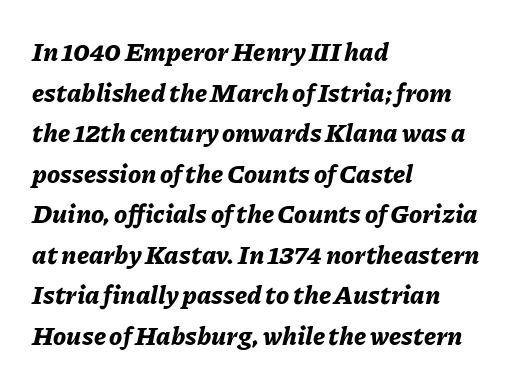
Q: Is the text bold? A: Yes.
Q: Is the text italic (slanted)? A: Yes, it leans right by about 11 degrees.
Q: Is the text underlined? A: No.
Q: How is the paragraph aligned? A: Left-aligned.
Q: Is the spacing between letters normal or unusually wide? A: Normal.
Q: Is the spacing between lines tight, normal or loose? A: Normal.
